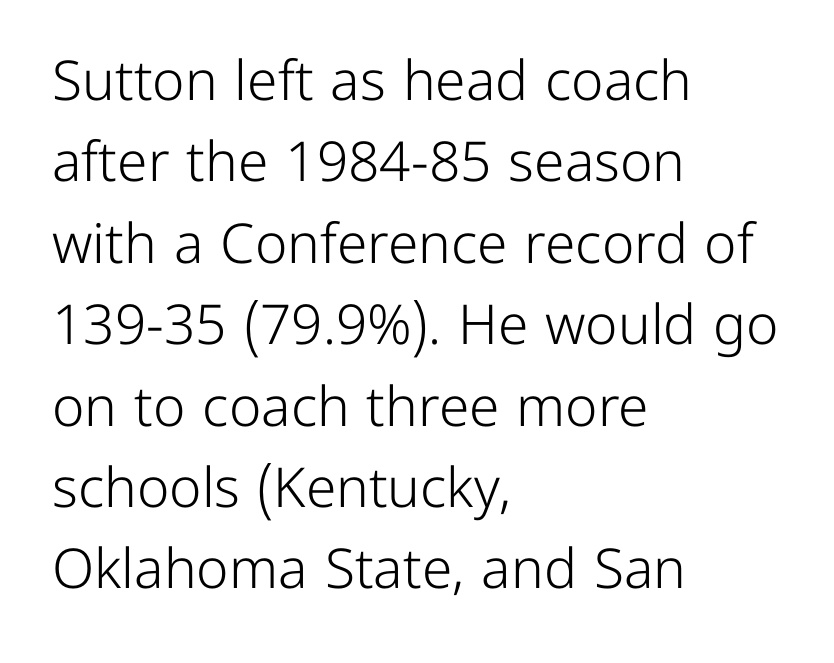
{"serif": "no", "italic": "no", "bold": "no", "weight": "light", "width": "normal", "stroke_contrast": "low", "x_height": "medium", "monospaced": "no", "underline": "no", "align": "left", "line_spacing": "normal", "line_spacing_ratio": 1.48, "letter_spacing": "normal", "letter_spacing_em": 0.0, "glyph_px": 55}
